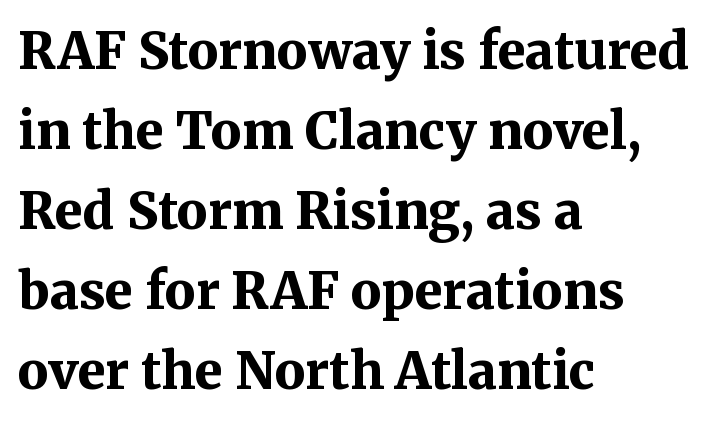
Q: Is the text bold? A: Yes.
Q: Is the text italic (slanted)? A: No, it is upright.
Q: Is the typeface a serif or a sans-serif typeface? A: Serif.
Q: Is the text underlined? A: No.
Q: How is the paragraph aligned? A: Left-aligned.
Q: Is the spacing between letters normal or unusually wide? A: Normal.
Q: Is the spacing between lines tight, normal or loose? A: Normal.
Q: Width (condensed, normal, or wide)? A: Normal.
Q: Stroke contrast? A: Medium.
Q: x-height? A: Medium.
Q: Monospaced? A: No.
